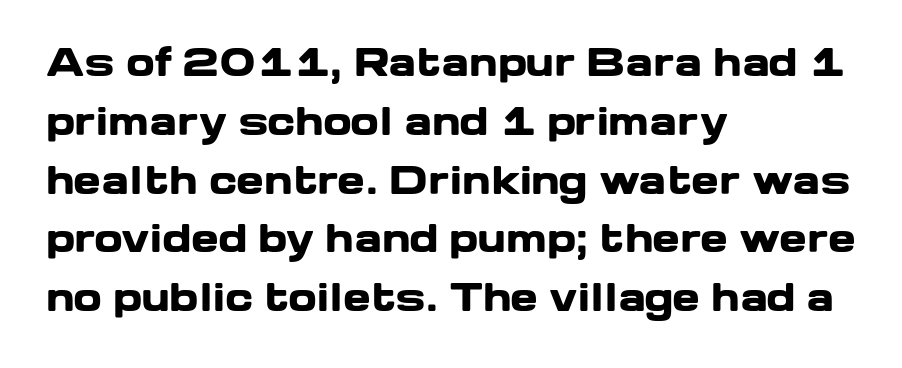
The image shows 37 px heavy, wide sans-serif type, upright; set left-aligned, normal line spacing (1.59x), normal letter spacing, not underlined; low stroke contrast and a medium x-height.
